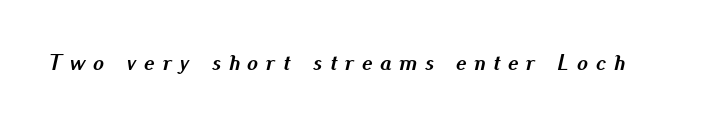
Check the space under the baseline: it is left empty. Plenty of ink on the page — the face is bold. The letters are spread apart with noticeably loose tracking. Observe the lean: these are italic letterforms.
